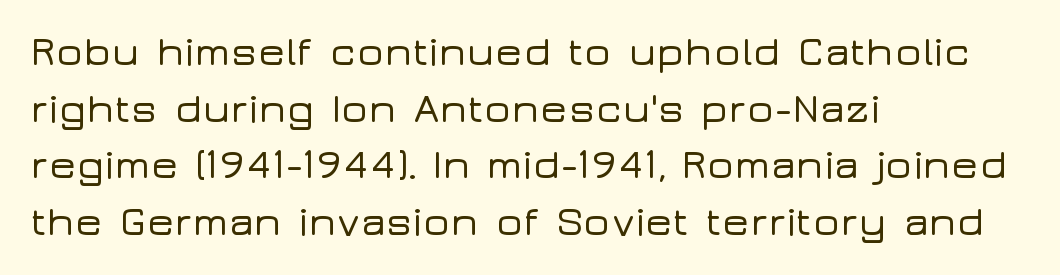
When letters stand straight like this, we call the style roman or upright. These lines sit exactly where default settings would place them. The letters sit at their default tracking, neither squeezed nor spread. Proportional: the letters do not fall into vertical columns.
